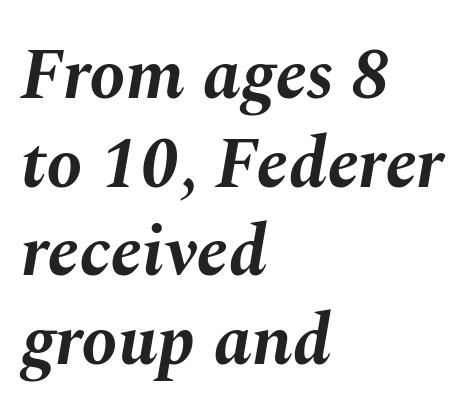
{"italic": "yes", "lean": "right", "slant_degrees": 10, "bold": "yes", "weight": "bold", "width": "normal", "stroke_contrast": "medium", "x_height": "medium", "monospaced": "no", "underline": "no", "align": "left", "line_spacing_ratio": 1.23, "letter_spacing": "normal", "letter_spacing_em": 0.0, "glyph_px": 72}
